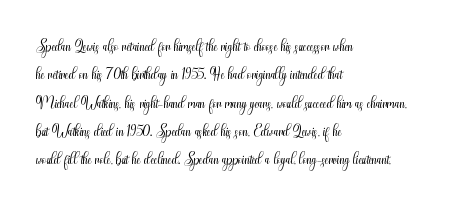
{"bold": "no", "underline": "no", "align": "left", "line_spacing_ratio": 1.23, "letter_spacing": "normal", "letter_spacing_em": 0.0, "glyph_px": 23}
